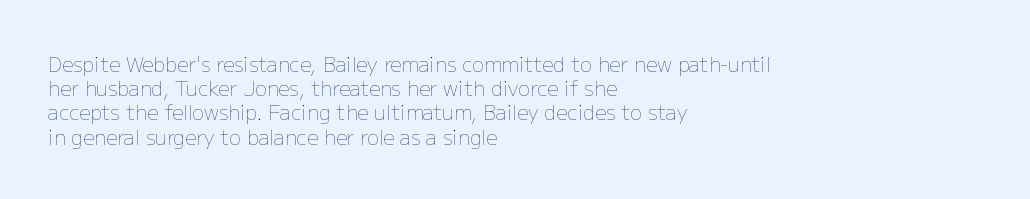
Tall strokes in this sample are plumb rather than angled. Decoration check: the copy has no underline. Words appear dense and cohesive because spacing is normal. The typesetter chose a ragged-right arrangement here.
